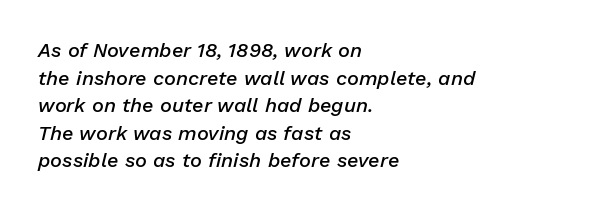
{"italic": "yes", "lean": "right", "slant_degrees": 13, "bold": "semi", "underline": "no", "align": "left", "line_spacing": "normal", "line_spacing_ratio": 1.38, "letter_spacing": "normal", "letter_spacing_em": 0.0, "glyph_px": 20}
